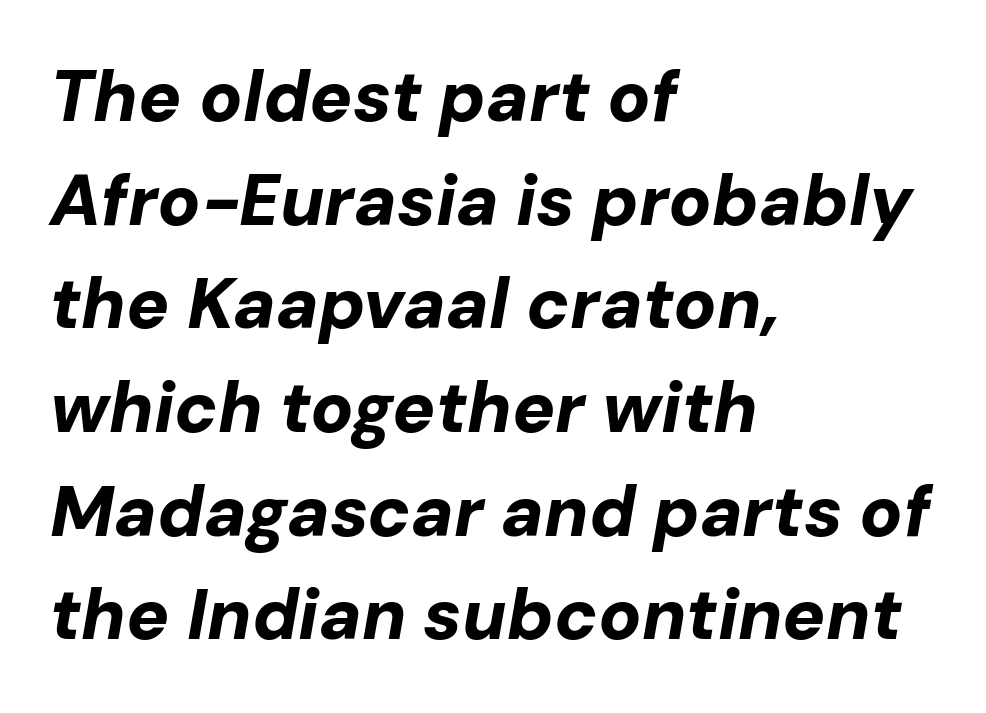
The image shows 71 px bold type, italic (leaning right); set left-aligned, normal line spacing (1.46x), normal letter spacing, not underlined; low stroke contrast and a medium x-height.
